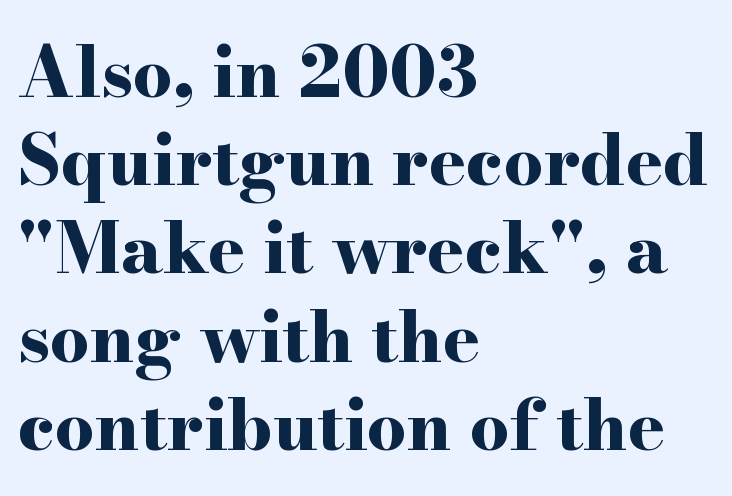
The sample has been set heavy, in full bold. A classic flush-left, rag-right setting is used for this passage. The specimen omits any rule beneath the text block's lines. Tracking here is standard; glyphs follow each other at the usual distance. You could not count columns in this text — the font is proportionally spaced.
